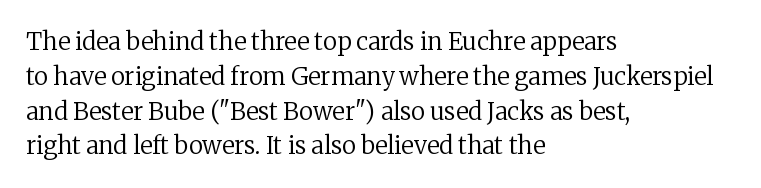
{"italic": "no", "bold": "no", "underline": "no", "align": "left", "line_spacing": "normal", "line_spacing_ratio": 1.45, "letter_spacing": "normal", "letter_spacing_em": 0.0, "glyph_px": 24}
